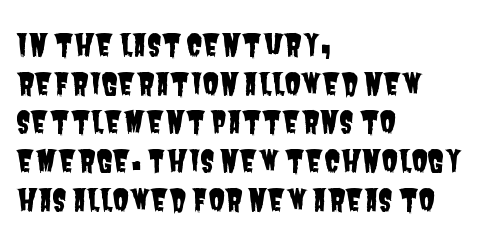
{"serif": "no", "width": "condensed", "stroke_contrast": "low", "x_height": "large", "monospaced": "no", "underline": "no", "align": "left", "line_spacing": "normal", "line_spacing_ratio": 1.29, "letter_spacing": "normal", "letter_spacing_em": 0.0, "glyph_px": 30}
